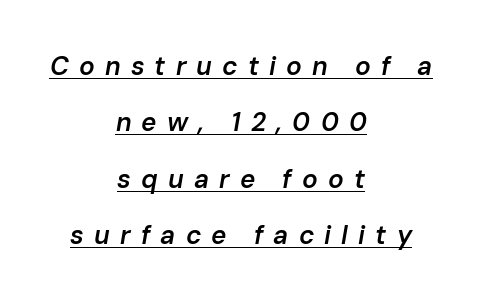
The image shows 26 px text type, italic (leaning right); set centered, loose line spacing (2.17x), unusually wide letter spacing (+0.39 em), underlined.
